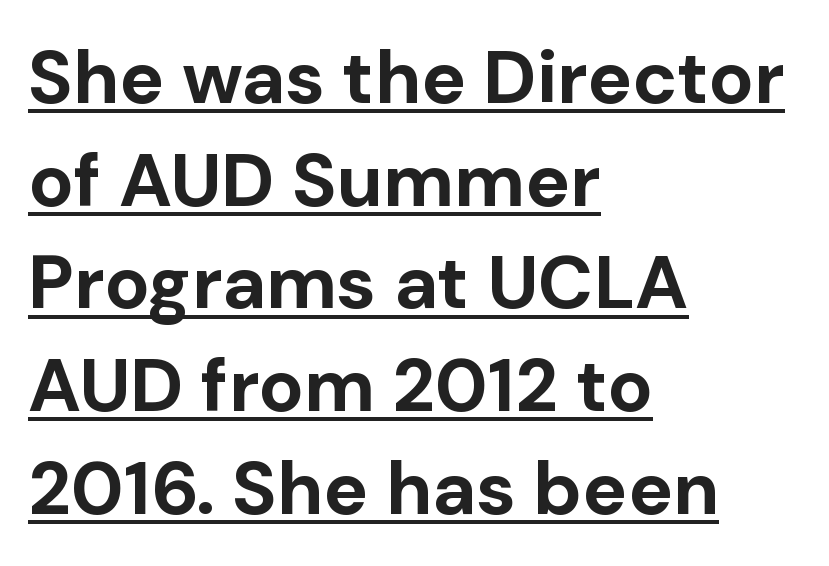
The image shows 75 px bold sans-serif type, upright; set left-aligned, normal line spacing (1.37x), normal letter spacing, underlined; low stroke contrast and a medium x-height.
